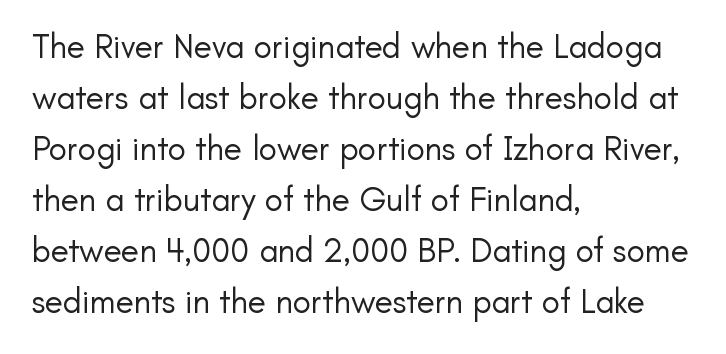
This rendering features lettering with no underline. Glyph-to-glyph distance matches everyday printed text. The face used here is proportionally spaced, like ordinary book or web type. The font's upright variant was chosen for this text.
